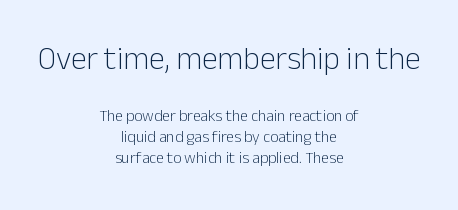
{"serif": "no", "italic": "no", "bold": "no", "weight": "light", "width": "normal", "stroke_contrast": "low", "x_height": "medium", "monospaced": "no", "underline": "no", "align": "center", "line_spacing": "normal", "line_spacing_ratio": 1.32, "letter_spacing": "normal", "letter_spacing_em": 0.0, "larger_block": "first", "size_ratio": 2.0, "glyph_px": 32}
